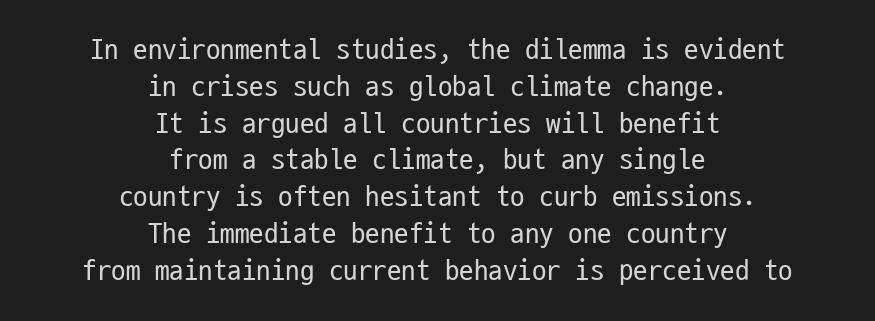
Is the stroke heavy? The answer is a plain regular-or-lighter. Neither beginnings nor endings align; midpoints do. The face used here is monospaced, like something from a code editor. Normally led — the rows are evenly, conventionally spaced.
